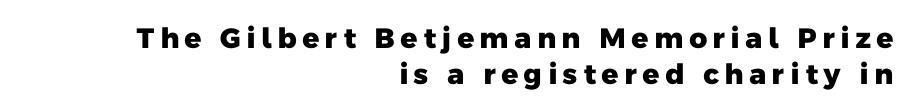
The image shows 28 px heavy sans-serif type; set right-aligned, normal line spacing (1.27x), not underlined; low stroke contrast and a medium x-height.
